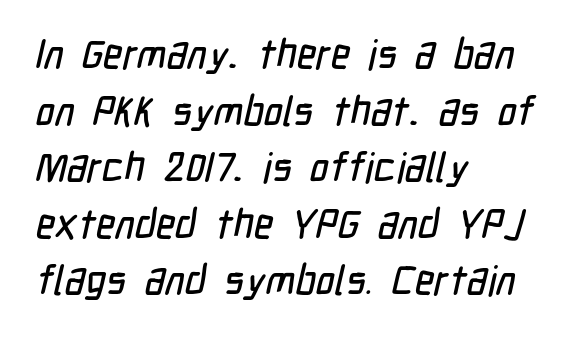
The image shows 41 px condensed sans-serif type; set left-aligned, normal line spacing (1.38x), normal letter spacing, not underlined; low stroke contrast and a medium x-height.
